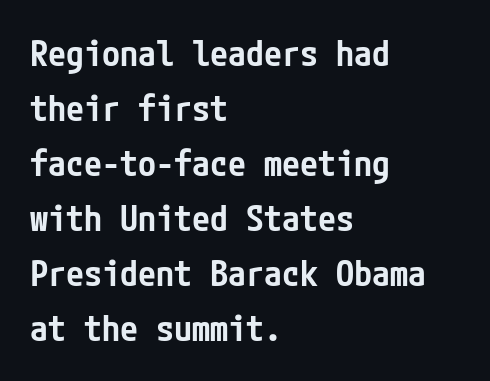
Q: Is the text bold? A: Semi-bold.
Q: Is the text italic (slanted)? A: No, it is upright.
Q: Is the typeface a serif or a sans-serif typeface? A: Sans-serif.
Q: Is the text underlined? A: No.
Q: How is the paragraph aligned? A: Left-aligned.
Q: Is the spacing between letters normal or unusually wide? A: Normal.
Q: Is the spacing between lines tight, normal or loose? A: Normal.
Q: Width (condensed, normal, or wide)? A: Condensed.
Q: Stroke contrast? A: Low.
Q: x-height? A: Medium.
